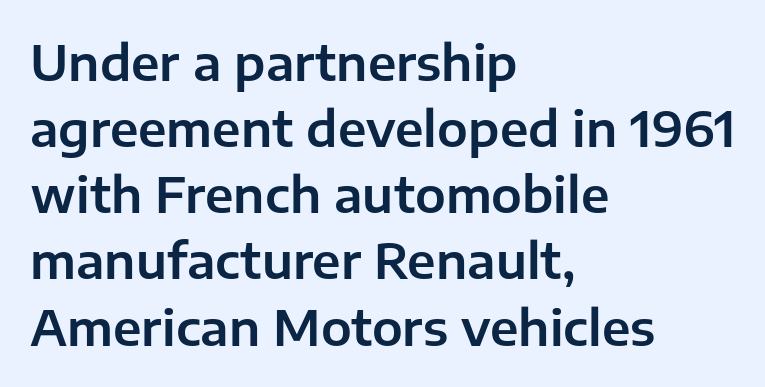
{"serif": "no", "italic": "no", "width": "normal", "stroke_contrast": "low", "x_height": "medium", "monospaced": "no", "underline": "no", "align": "left", "line_spacing": "normal", "line_spacing_ratio": 1.35, "letter_spacing": "normal", "letter_spacing_em": 0.0, "glyph_px": 49}
